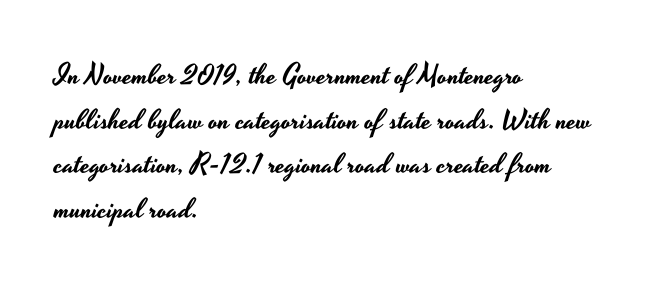
Reading down the block, your eye returns to a fixed left position each line. This rendering features lettering with no underline. You could not count columns in this text — the font is proportionally spaced. The glyphs in this specimen are sans serif.
